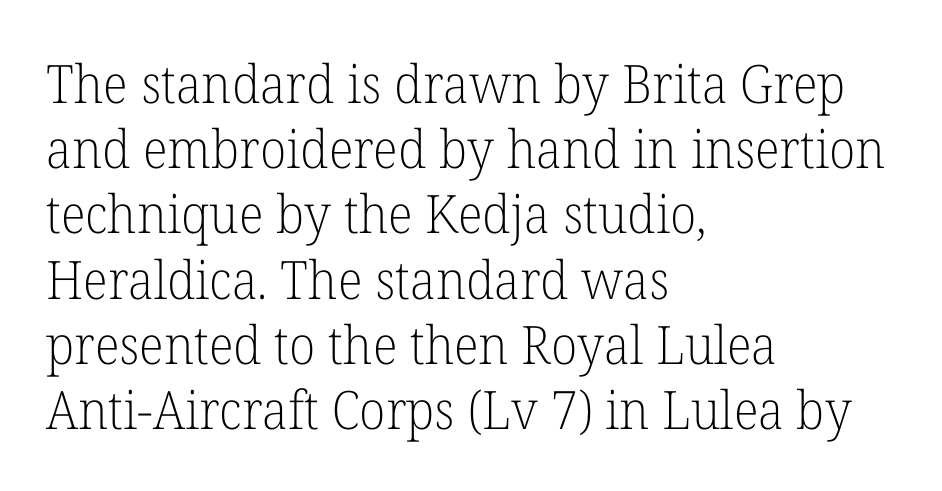
{"serif": "yes", "italic": "no", "bold": "no", "weight": "light", "width": "normal", "stroke_contrast": "low", "x_height": "medium", "monospaced": "no", "underline": "no", "align": "left", "line_spacing_ratio": 1.23, "letter_spacing": "normal", "letter_spacing_em": 0.0, "glyph_px": 53}
